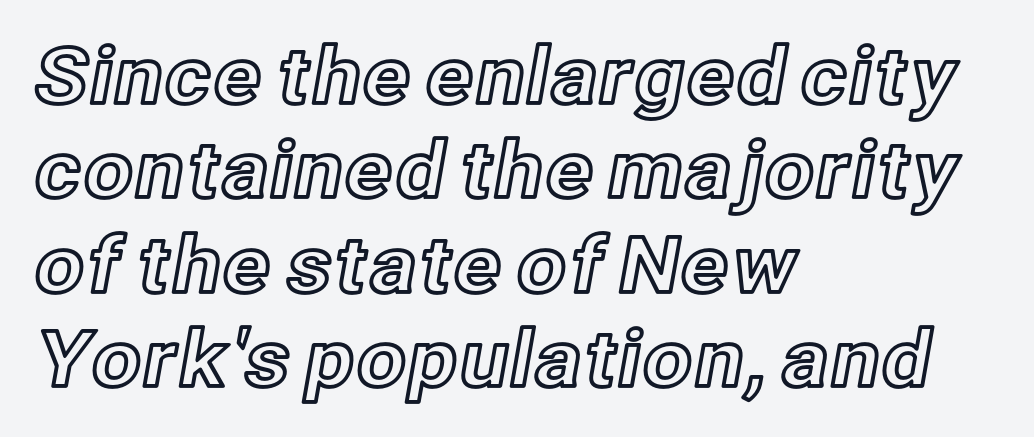
Q: Is the text italic (slanted)? A: Yes.
Q: Is the text underlined? A: No.
Q: How is the paragraph aligned? A: Left-aligned.
Q: Is the spacing between letters normal or unusually wide? A: Normal.
Q: Width (condensed, normal, or wide)? A: Normal.
Q: x-height? A: Medium.
Q: Monospaced? A: No.
